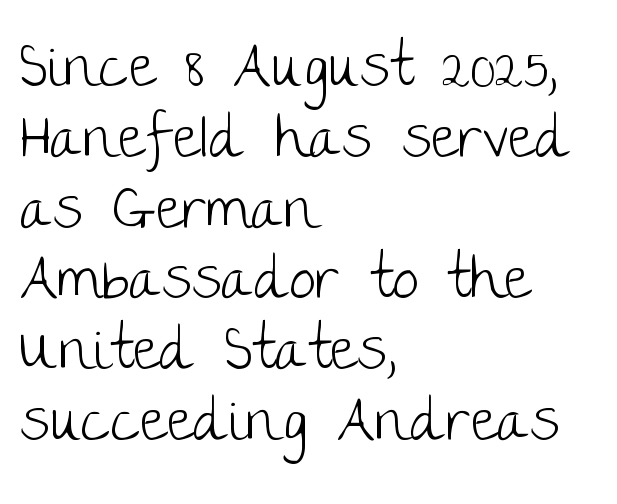
{"serif": "no", "italic": "no", "bold": "no", "weight": "light", "width": "normal", "stroke_contrast": "low", "x_height": "large", "monospaced": "no", "underline": "no", "align": "left", "line_spacing_ratio": 1.2, "letter_spacing": "normal", "letter_spacing_em": 0.0, "glyph_px": 59}
